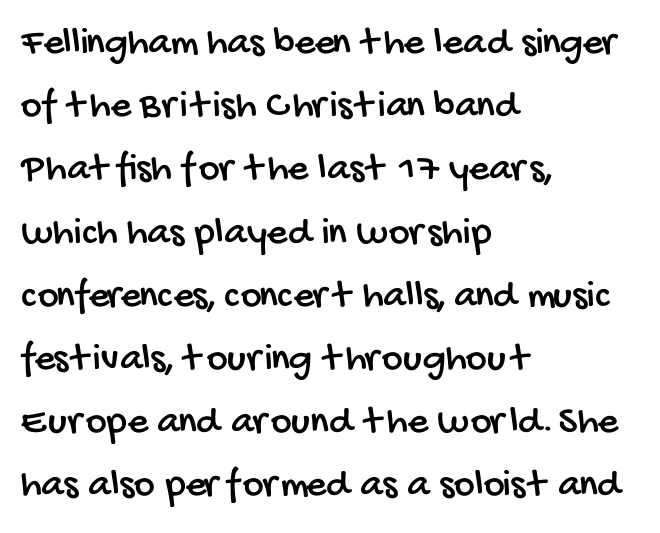
A typesetter would call this leading conventional body-copy spacing. Glance below the letters and you will spot only blank space. The rendering keeps characters at their native spacing. Do the characters align in a grid? No, the font is proportional. Each line starts at the same left margin while the right side varies. These lines are composed in type without serifs.
